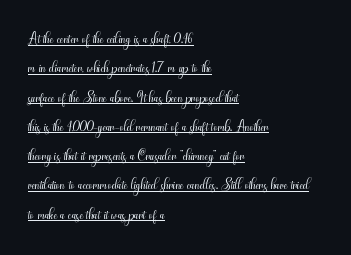
Underline: present. The ragged edge is on the right, which tells us the setting is flush left. The passage shown is not bold in any degree. Spacing between characters is what you'd get straight out of the box. The lines sit at an ordinary, default distance from one another.
